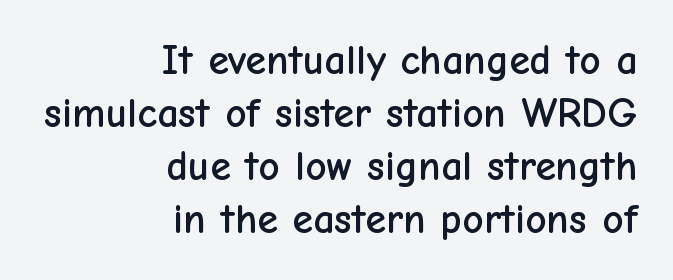
{"serif": "no", "italic": "no", "width": "normal", "stroke_contrast": "low", "x_height": "medium", "monospaced": "no", "underline": "no", "align": "right", "line_spacing": "normal", "line_spacing_ratio": 1.26, "letter_spacing": "normal", "letter_spacing_em": 0.0, "glyph_px": 42}
